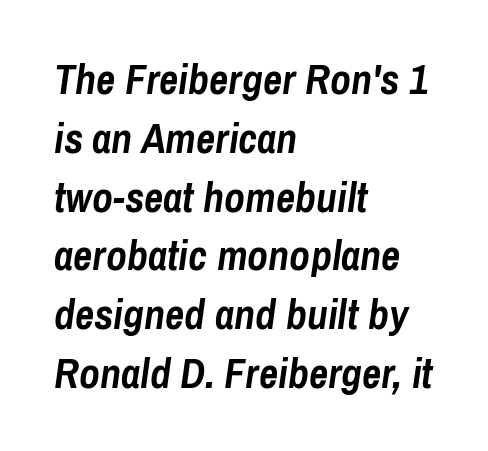
Q: Is the text bold? A: Yes.
Q: Is the text italic (slanted)? A: Yes, it leans right by about 8 degrees.
Q: Is the text underlined? A: No.
Q: How is the paragraph aligned? A: Left-aligned.
Q: Is the spacing between letters normal or unusually wide? A: Normal.
Q: Is the spacing between lines tight, normal or loose? A: Normal.
Q: Width (condensed, normal, or wide)? A: Condensed.
Q: Stroke contrast? A: Low.
Q: x-height? A: Medium.
Q: Monospaced? A: No.
